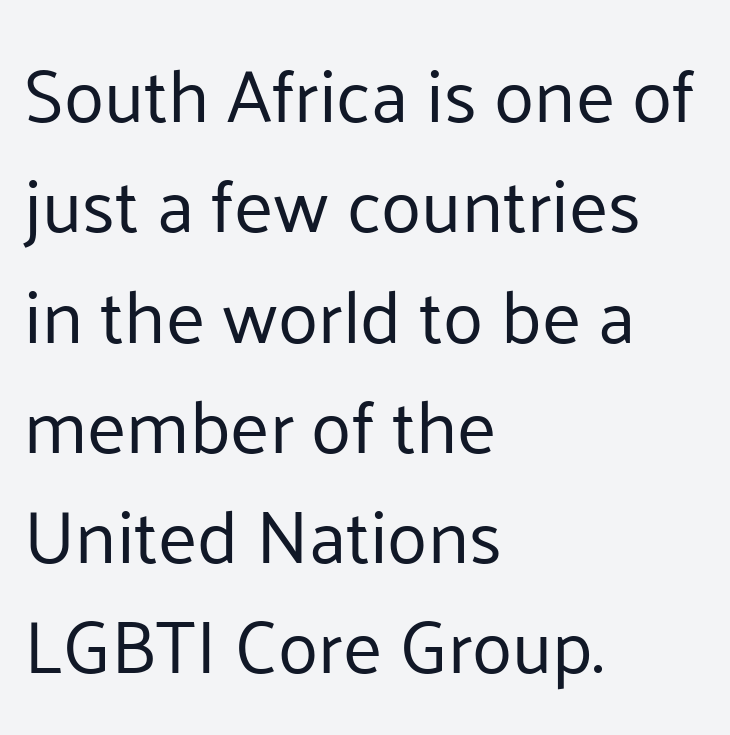
{"serif": "no", "italic": "no", "bold": "no", "weight": "regular", "width": "normal", "stroke_contrast": "low", "x_height": "medium", "monospaced": "no", "underline": "no", "align": "left", "line_spacing": "normal", "line_spacing_ratio": 1.49, "letter_spacing": "normal", "letter_spacing_em": 0.0, "glyph_px": 74}
